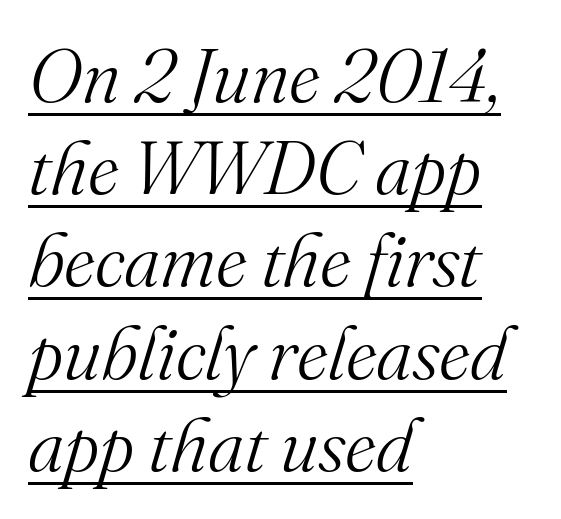
{"serif": "yes", "italic": "yes", "lean": "right", "slant_degrees": 16, "bold": "no", "weight": "light", "width": "normal", "stroke_contrast": "medium", "x_height": "small", "monospaced": "no", "underline": "yes", "align": "left", "line_spacing_ratio": 1.23, "letter_spacing": "normal", "letter_spacing_em": 0.0, "glyph_px": 75}
